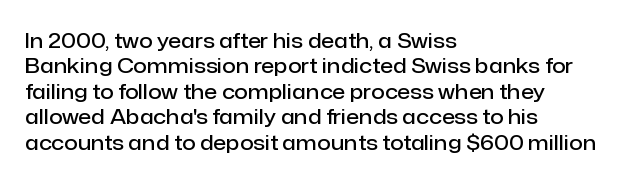
{"italic": "no", "bold": "semi", "underline": "no", "align": "left", "line_spacing_ratio": 1.21, "letter_spacing": "normal", "letter_spacing_em": 0.0, "glyph_px": 21}
